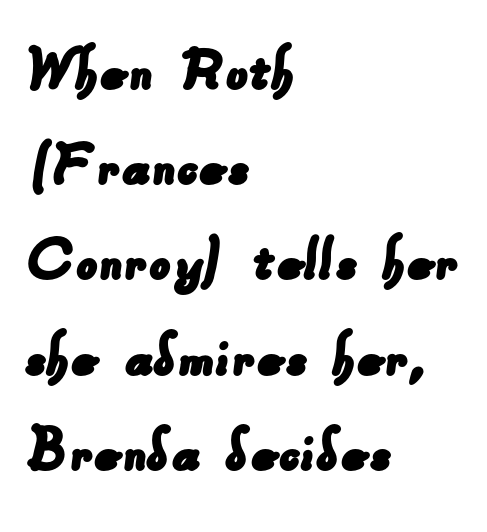
The image shows 68 px sans-serif type; set left-aligned, normal line spacing (1.4x), normal letter spacing, not underlined; low stroke contrast and a small x-height.
